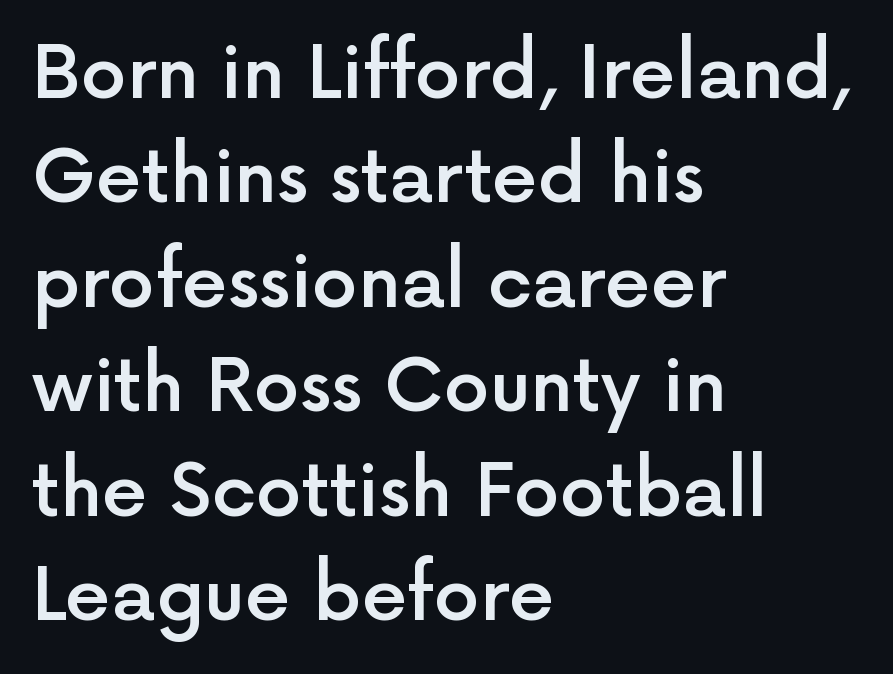
Caption: semibold face, moderately heavy strokes. The passage shown stacks its lines at a standard gap. Nobody touched the tracking dial on this one. Leftover space on each line is placed entirely after the last word. Each letter keeps its own natural width here, so spacing adapts to shape.
